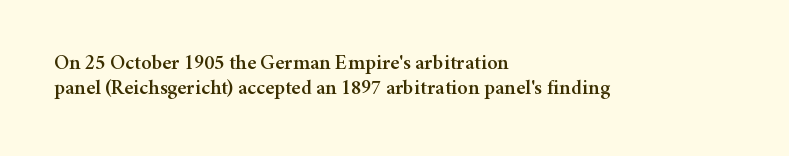
The image shows 21 px text type, upright; set left-aligned, line spacing 1.2x, normal letter spacing, not underlined.
